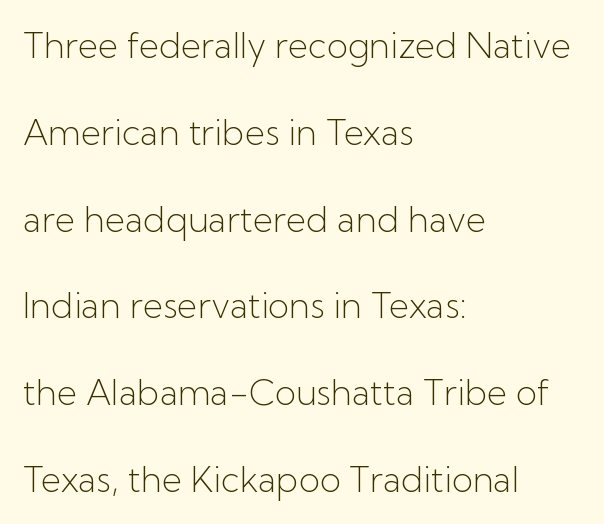
The image shows 35 px light sans-serif type, upright; set left-aligned, loose line spacing (2.48x), normal letter spacing, not underlined; low stroke contrast and a medium x-height.
